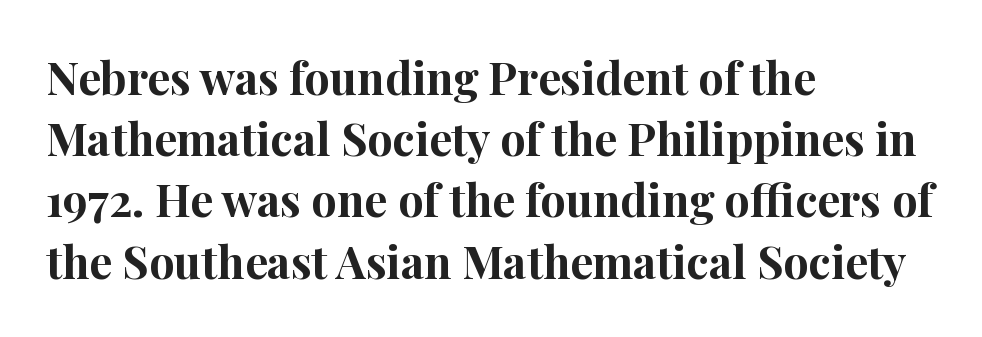
Q: Is the text bold? A: Yes.
Q: Is the text italic (slanted)? A: No, it is upright.
Q: Is the typeface a serif or a sans-serif typeface? A: Serif.
Q: Is the text underlined? A: No.
Q: How is the paragraph aligned? A: Left-aligned.
Q: Is the spacing between letters normal or unusually wide? A: Normal.
Q: Is the spacing between lines tight, normal or loose? A: Normal.
Q: Width (condensed, normal, or wide)? A: Normal.
Q: Stroke contrast? A: High.
Q: x-height? A: Medium.
Q: Monospaced? A: No.
